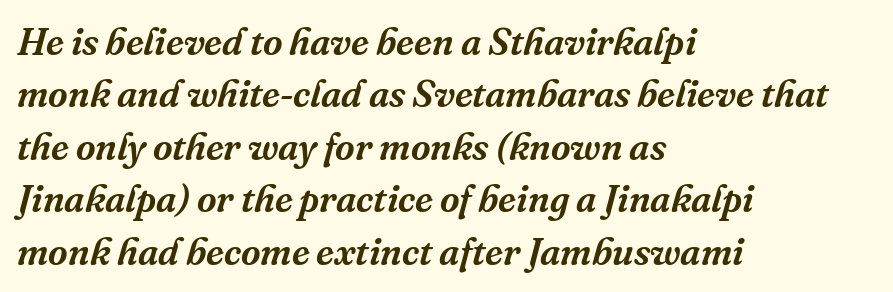
The image shows 38 px serif type, italic (leaning right); set left-aligned, normal line spacing (1.38x), normal letter spacing, not underlined; medium stroke contrast and a medium x-height.
